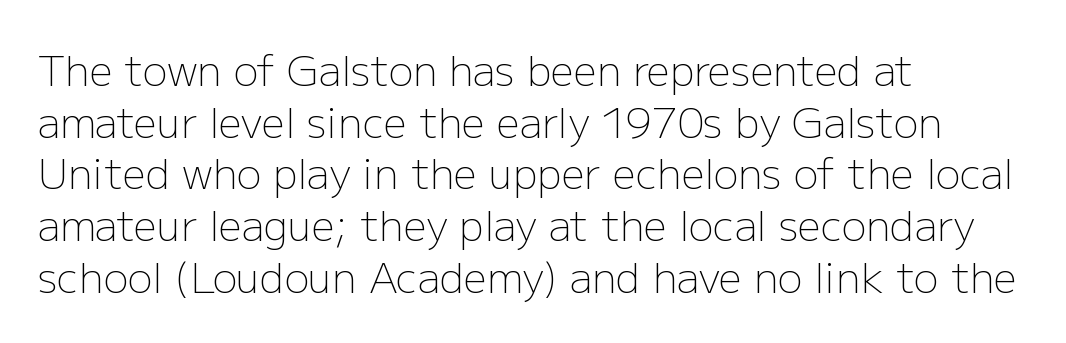
The image shows 41 px light sans-serif type, upright; set left-aligned, normal line spacing (1.26x), normal letter spacing, not underlined; low stroke contrast and a medium x-height.
